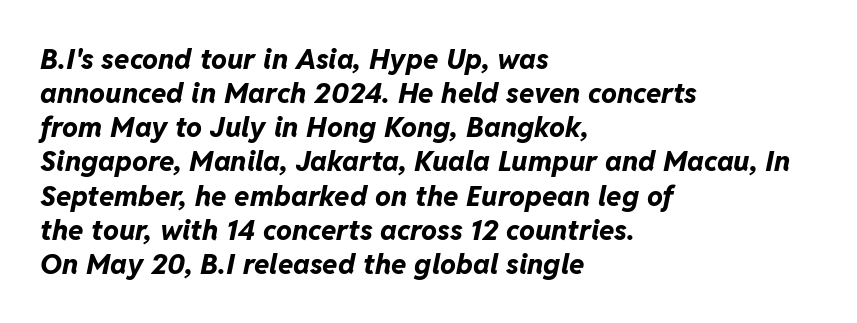
Q: Is the text bold? A: Yes.
Q: Is the text italic (slanted)? A: Yes, it leans right by about 11 degrees.
Q: Is the text underlined? A: No.
Q: How is the paragraph aligned? A: Left-aligned.
Q: Is the spacing between letters normal or unusually wide? A: Normal.
Q: Width (condensed, normal, or wide)? A: Normal.
Q: Stroke contrast? A: Low.
Q: x-height? A: Medium.
Q: Monospaced? A: No.
